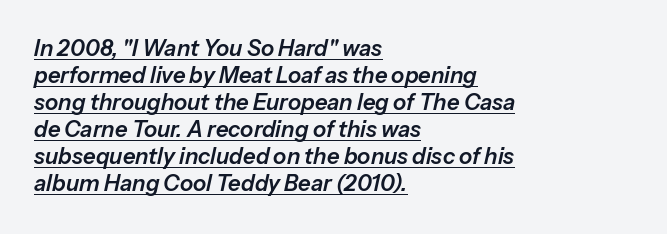
Caption: multi-line text, flush left, ragged right. The passage shown leans; its letterforms are oblique. A baseline rule has been typeset under these characters. Nobody touched the tracking dial on this one.
